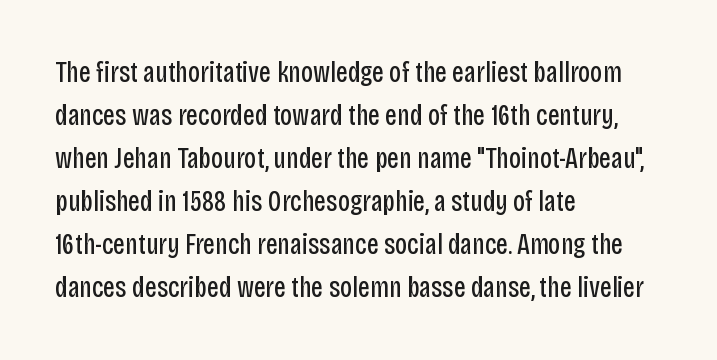
The image shows 29 px regular-weight, condensed sans-serif type, upright; set left-aligned, normal line spacing (1.48x), normal letter spacing, not underlined; low stroke contrast and a large x-height.
